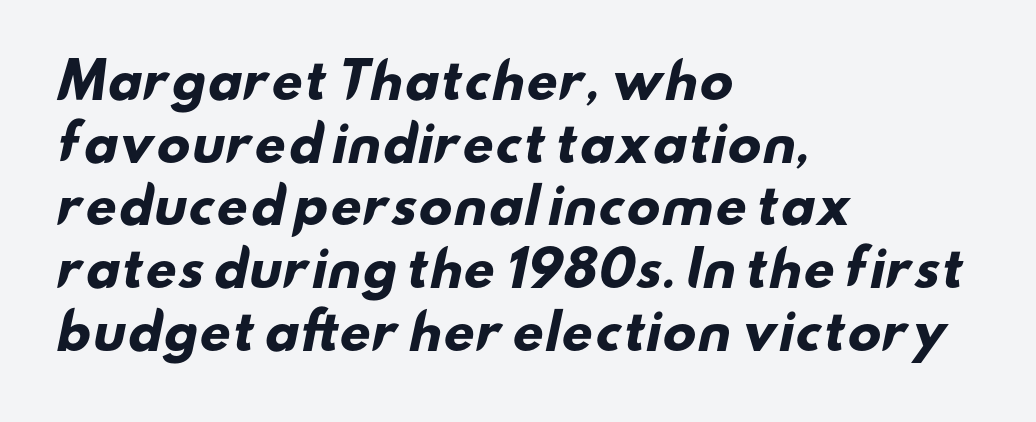
The face used here has the dense, thick strokes of a bold. Default kerning and tracking; the words read as compact shapes. The block of text has a typical density, with ordinary space between rows. The lines in this sample share a left origin and differ only in where they stop. Bare-footed words on every line.
